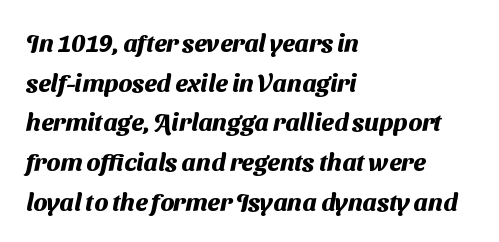
The image shows 25 px bold type; set left-aligned, normal line spacing (1.59x), normal letter spacing, not underlined.
